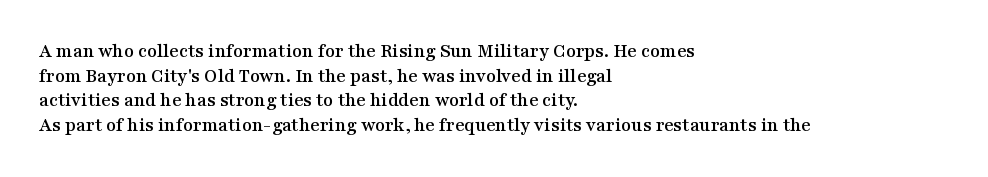
Q: Is the text italic (slanted)? A: No, it is upright.
Q: Is the text underlined? A: No.
Q: How is the paragraph aligned? A: Left-aligned.
Q: Is the spacing between letters normal or unusually wide? A: Normal.
